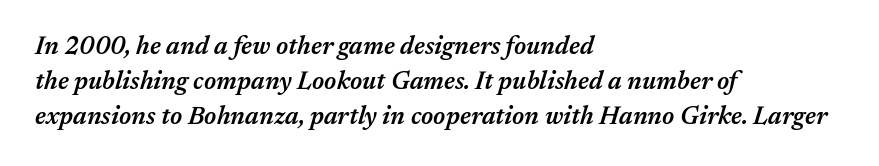
The gaps between neighbouring characters are ordinary and unremarkable. Honestly, the row spacing looks completely unremarkable. Students, this is semibold: more ink than regular, less than bold. Line beginnings align vertically; line endings do not. The rendering applies a slant to the glyphs. Clear beneath every line of the passage.
